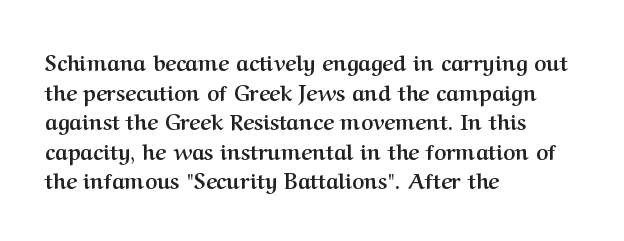
The vertical gap from one line to the next is medium. Beneath every word, the page is bare. Nothing unusual about the tracking: characters are spaced as the font intends. Its strokes are broad and dark, the hallmark of bold type. This sample uses an upright cut, with every glyph sitting square on the baseline. If you drew a ruler down the left edge, every line would touch it.
